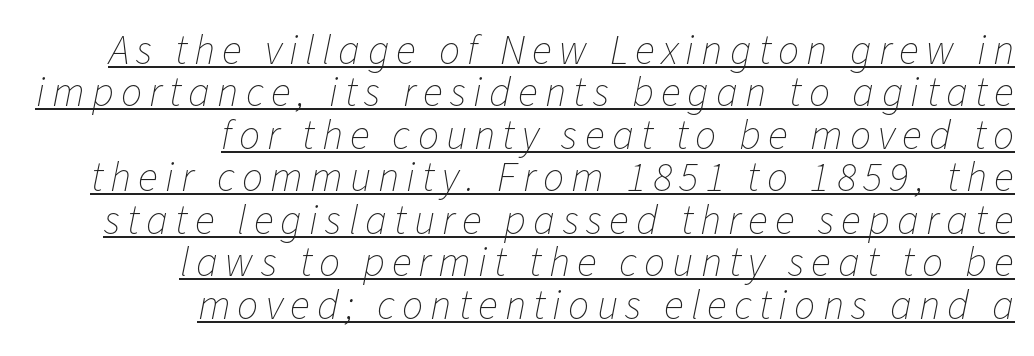
Q: Is the text bold? A: No.
Q: Is the text italic (slanted)? A: Yes, it leans right by about 11 degrees.
Q: Is the text underlined? A: Yes.
Q: How is the paragraph aligned? A: Right-aligned.
Q: Is the spacing between lines tight, normal or loose? A: Tight.
Q: Width (condensed, normal, or wide)? A: Normal.
Q: Stroke contrast? A: Low.
Q: x-height? A: Medium.
Q: Monospaced? A: No.
